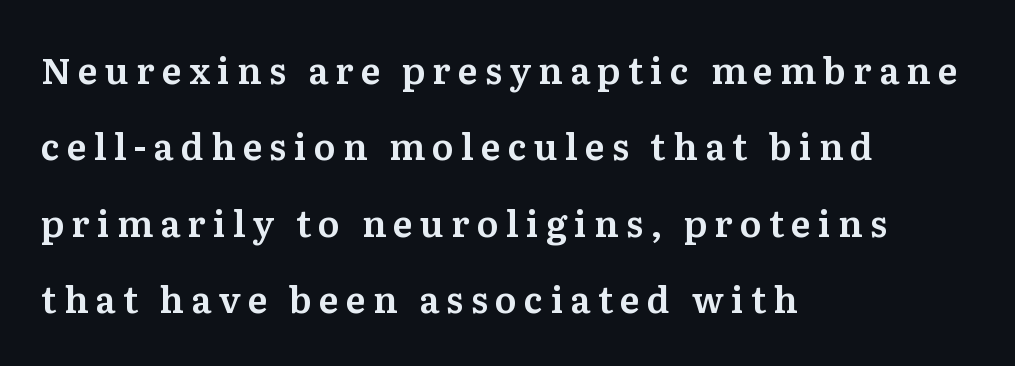
Q: Is the text italic (slanted)? A: No, it is upright.
Q: Is the typeface a serif or a sans-serif typeface? A: Serif.
Q: Is the text underlined? A: No.
Q: How is the paragraph aligned? A: Left-aligned.
Q: Is the spacing between letters normal or unusually wide? A: Unusually wide.
Q: Is the spacing between lines tight, normal or loose? A: Loose.
Q: Width (condensed, normal, or wide)? A: Normal.
Q: Stroke contrast? A: Medium.
Q: x-height? A: Medium.
Q: Monospaced? A: No.
